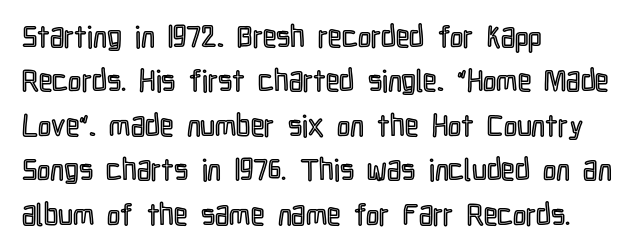
{"italic": "no", "width": "condensed", "x_height": "medium", "monospaced": "no", "underline": "no", "align": "left", "line_spacing": "normal", "line_spacing_ratio": 1.48, "letter_spacing": "normal", "letter_spacing_em": 0.0, "glyph_px": 30}
